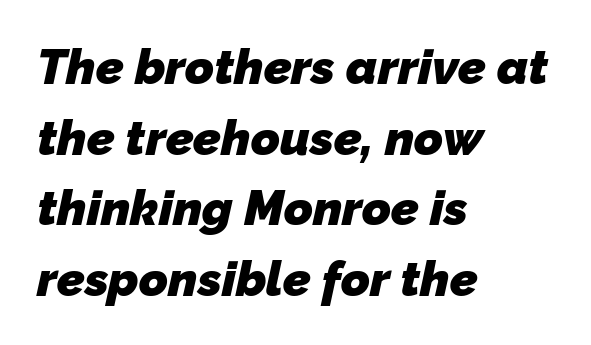
{"serif": "no", "bold": "yes", "weight": "heavy", "width": "normal", "stroke_contrast": "low", "x_height": "medium", "monospaced": "no", "underline": "no", "align": "left", "line_spacing": "normal", "line_spacing_ratio": 1.44, "letter_spacing": "normal", "letter_spacing_em": 0.0, "glyph_px": 49}
